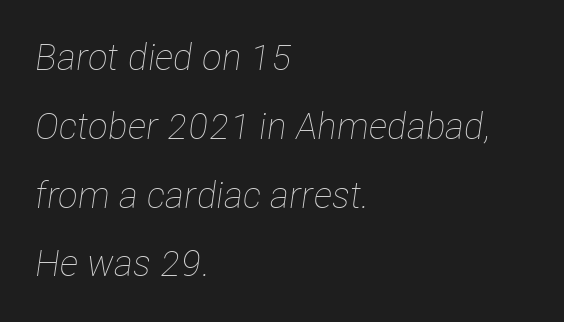
Q: Is the text bold? A: No.
Q: Is the text italic (slanted)? A: Yes, it leans right by about 8 degrees.
Q: Is the text underlined? A: No.
Q: How is the paragraph aligned? A: Left-aligned.
Q: Is the spacing between letters normal or unusually wide? A: Normal.
Q: Width (condensed, normal, or wide)? A: Condensed.
Q: Stroke contrast? A: Low.
Q: x-height? A: Medium.
Q: Monospaced? A: No.
